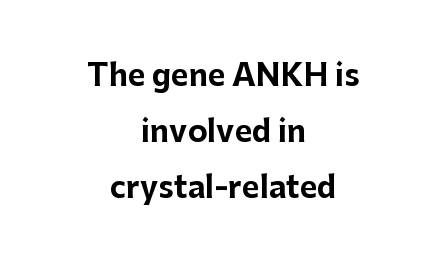
Q: Is the text bold? A: Yes.
Q: Is the text italic (slanted)? A: No, it is upright.
Q: Is the typeface a serif or a sans-serif typeface? A: Sans-serif.
Q: Is the text underlined? A: No.
Q: How is the paragraph aligned? A: Centered.
Q: Is the spacing between letters normal or unusually wide? A: Normal.
Q: Width (condensed, normal, or wide)? A: Normal.
Q: Stroke contrast? A: Low.
Q: x-height? A: Medium.
Q: Monospaced? A: No.
